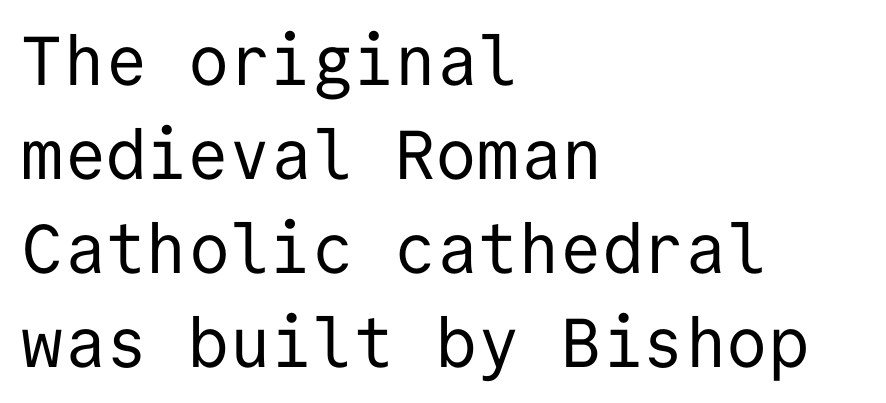
Is this a heavy cut? Hardly; it is regular or lighter. The strip under each line holds only bare page. The lines in this sample share a left origin and differ only in where they stop. The letters sit at their default tracking, neither squeezed nor spread. A typesetter would call this leading conventional body-copy spacing.
